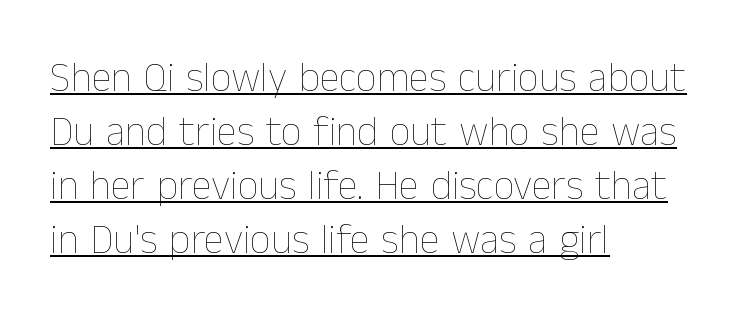
{"italic": "no", "bold": "no", "weight": "thin", "width": "normal", "stroke_contrast": "low", "x_height": "medium", "monospaced": "no", "underline": "yes", "align": "left", "line_spacing": "normal", "line_spacing_ratio": 1.32, "letter_spacing": "normal", "letter_spacing_em": 0.0, "glyph_px": 41}
